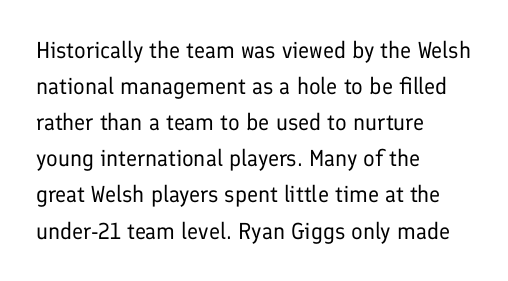
The image shows 23 px text type, upright; set left-aligned, normal line spacing (1.57x), normal letter spacing, not underlined.
